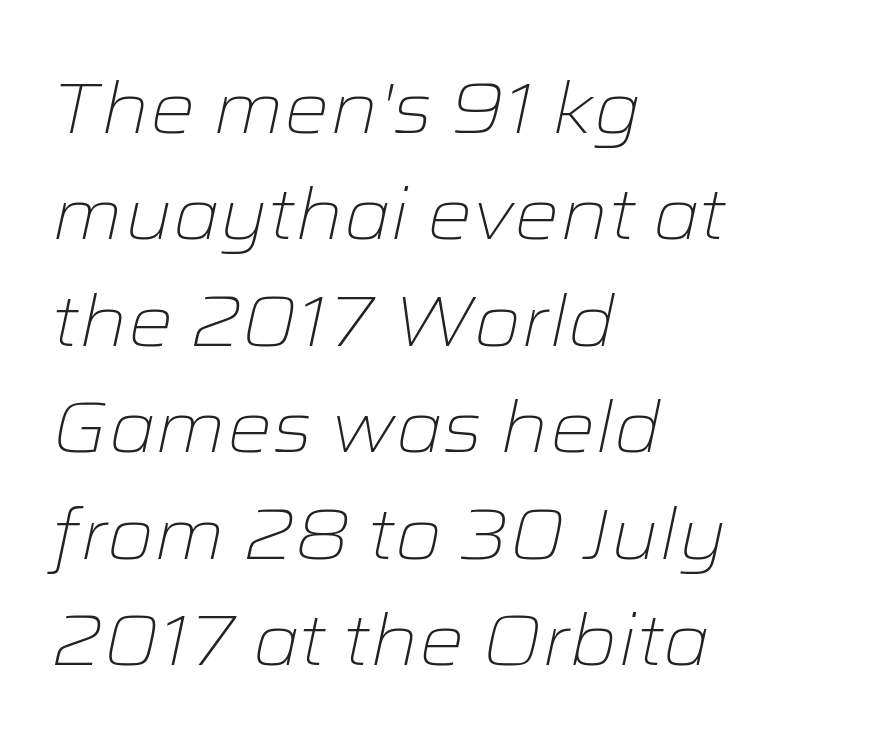
{"italic": "yes", "lean": "right", "slant_degrees": 12, "bold": "no", "weight": "light", "width": "wide", "stroke_contrast": "low", "x_height": "medium", "monospaced": "no", "underline": "no", "align": "left", "line_spacing": "normal", "line_spacing_ratio": 1.5, "letter_spacing": "normal", "letter_spacing_em": 0.0, "glyph_px": 71}
